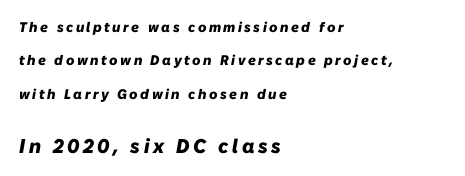
The setting favours the left margin, as ordinary paragraphs usually do. Summary of weight: heavy, a full bold. The passage shown leans; its letterforms are oblique. Caption: upper text group reduced, lower text group enlarged. Plain, unruled lines of type.
